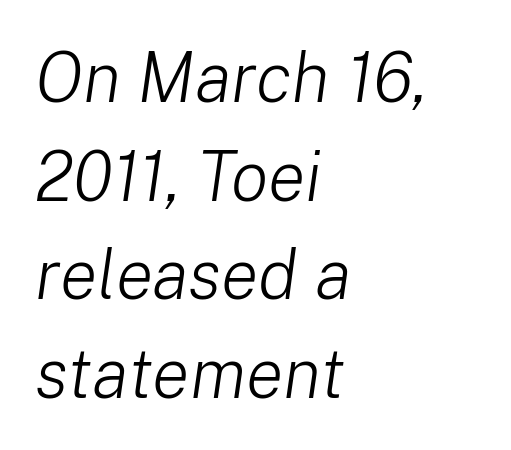
The passage is arranged the way most books set body copy — flush left. Think of a printed novel: that variable character pitch is what you see here. Vertical spacing — default. Unmarked baselines from the first word to the last.
